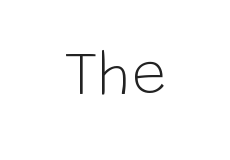
{"serif": "no", "italic": "no", "bold": "no", "weight": "light", "width": "normal", "stroke_contrast": "low", "x_height": "large", "monospaced": "no", "underline": "no", "letter_spacing": "normal", "letter_spacing_em": 0.0, "glyph_px": 61}
